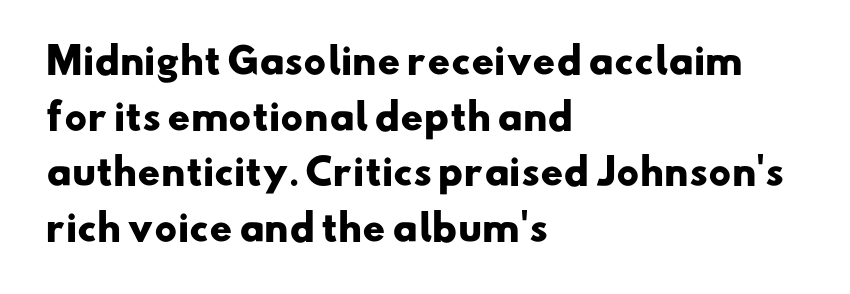
The letters sit at their default tracking, neither squeezed nor spread. Are there feet on the stems? There aren't — it's a sans. The rendering anchors every line to the left-hand side. Think of a printed novel: that variable character pitch is what you see here. Emphasis by weight is at full strength: bold. The leading is moderate, giving the passage an even texture.
